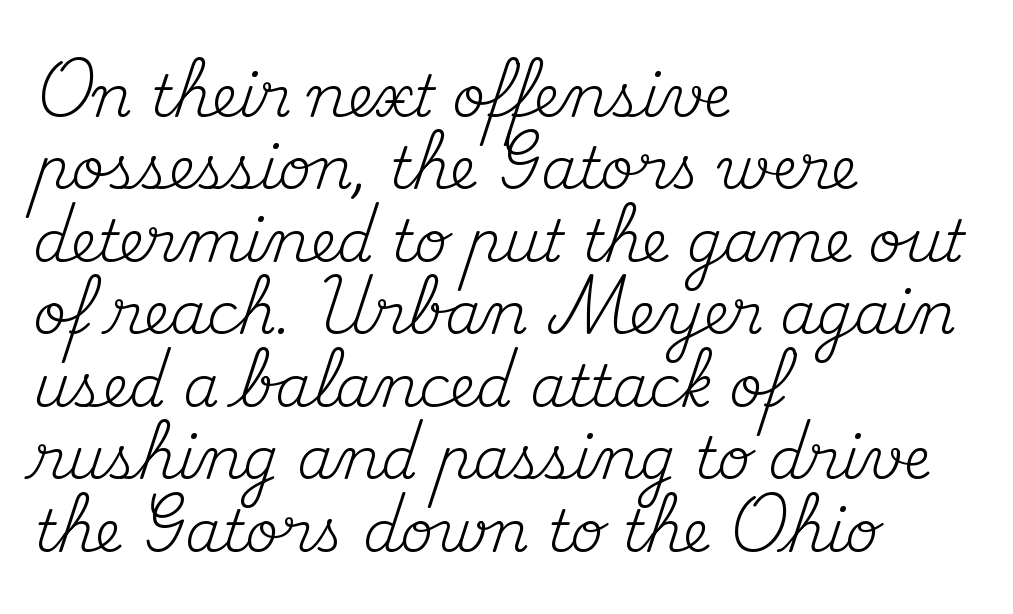
Examine the stroke ends and you'll spot serifs. These lines are set flush left with a ragged right edge. A typesetter would call this leading conventional body-copy spacing. The zone under the glyphs is completely vacant. Look at the tracking — it's just the regular setting, nothing added.
